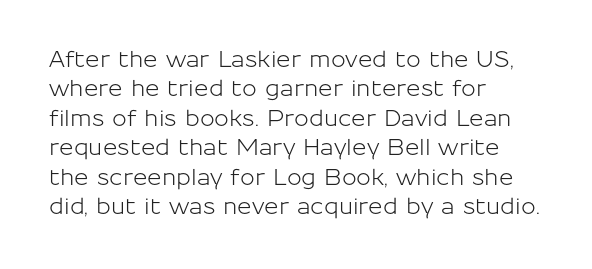
The image shows 22 px text type, upright; set left-aligned, normal line spacing (1.34x), normal letter spacing, not underlined.
